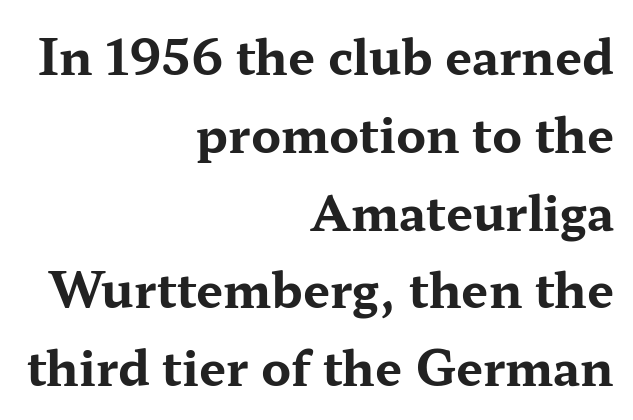
Q: Is the text bold? A: Yes.
Q: Is the text italic (slanted)? A: No, it is upright.
Q: Is the typeface a serif or a sans-serif typeface? A: Serif.
Q: Is the text underlined? A: No.
Q: How is the paragraph aligned? A: Right-aligned.
Q: Is the spacing between letters normal or unusually wide? A: Normal.
Q: Is the spacing between lines tight, normal or loose? A: Normal.
Q: Width (condensed, normal, or wide)? A: Wide.
Q: Stroke contrast? A: Medium.
Q: x-height? A: Medium.
Q: Monospaced? A: No.
